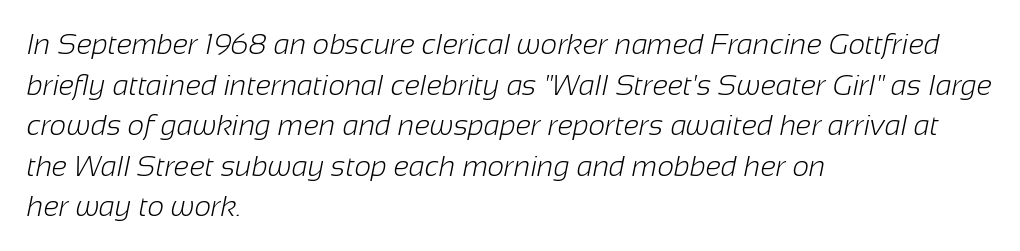
Q: Is the text bold? A: No.
Q: Is the typeface a serif or a sans-serif typeface? A: Sans-serif.
Q: Is the text underlined? A: No.
Q: How is the paragraph aligned? A: Left-aligned.
Q: Is the spacing between letters normal or unusually wide? A: Normal.
Q: Is the spacing between lines tight, normal or loose? A: Normal.
Q: Width (condensed, normal, or wide)? A: Normal.
Q: Stroke contrast? A: Low.
Q: x-height? A: Medium.
Q: Monospaced? A: No.
